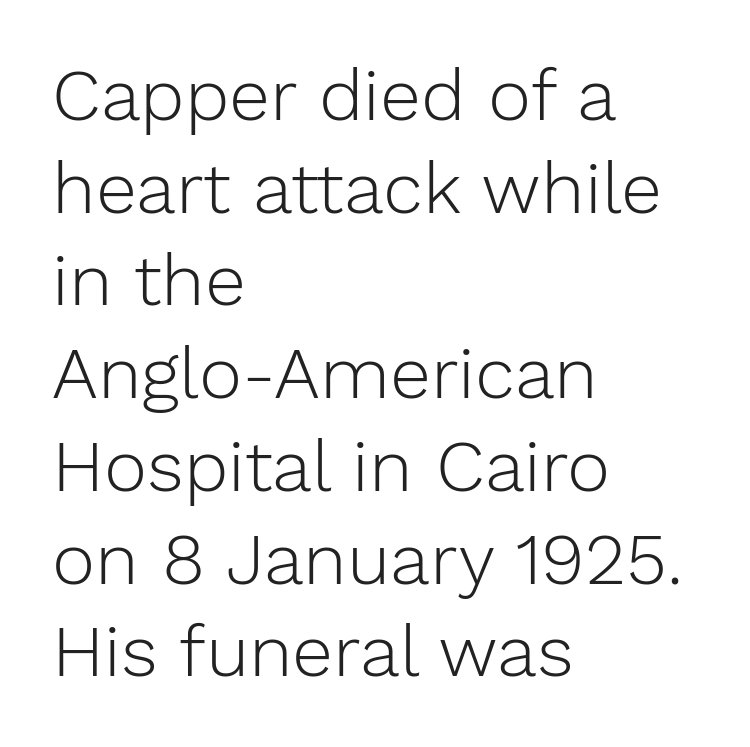
Q: Is the text bold? A: No.
Q: Is the text italic (slanted)? A: No, it is upright.
Q: Is the typeface a serif or a sans-serif typeface? A: Sans-serif.
Q: Is the text underlined? A: No.
Q: How is the paragraph aligned? A: Left-aligned.
Q: Is the spacing between letters normal or unusually wide? A: Normal.
Q: Is the spacing between lines tight, normal or loose? A: Normal.
Q: Width (condensed, normal, or wide)? A: Normal.
Q: Stroke contrast? A: Low.
Q: x-height? A: Medium.
Q: Monospaced? A: No.
